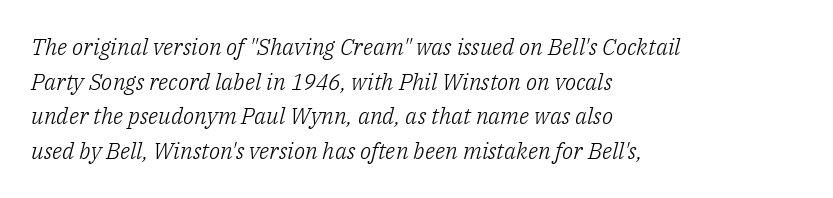
Posture: slanted. In CSS terms this would be text-align: left. There is no visible air inserted between adjacent glyphs. Decoration check: the copy has no underline.
